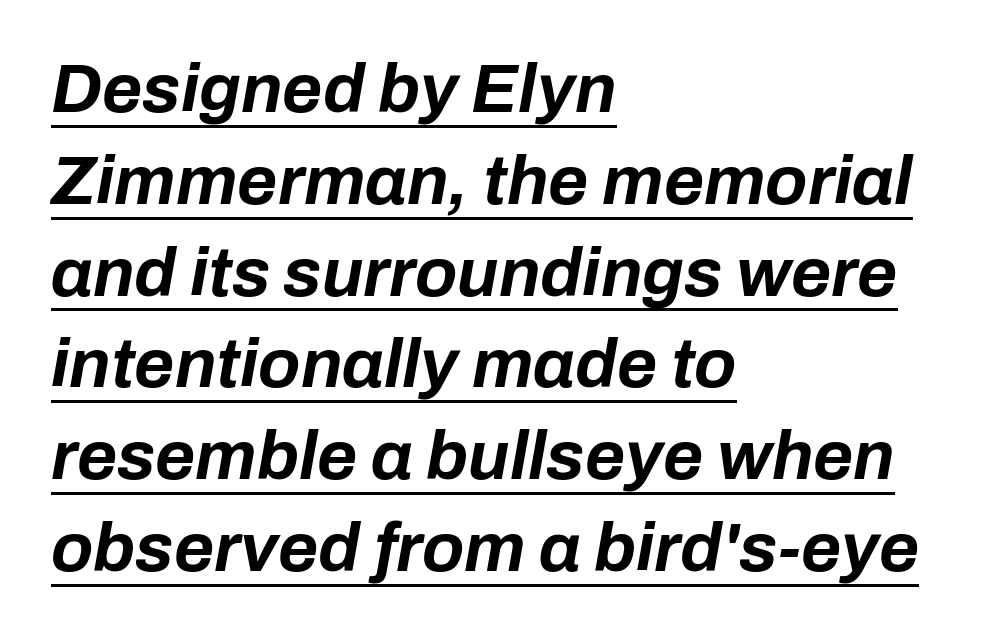
Compared with typical paragraphs, the rows here are spaced about the same. A rule runs beneath these lines of type. The face used here is proportionally spaced, like ordinary book or web type. The passage is arranged the way most books set body copy — flush left.
